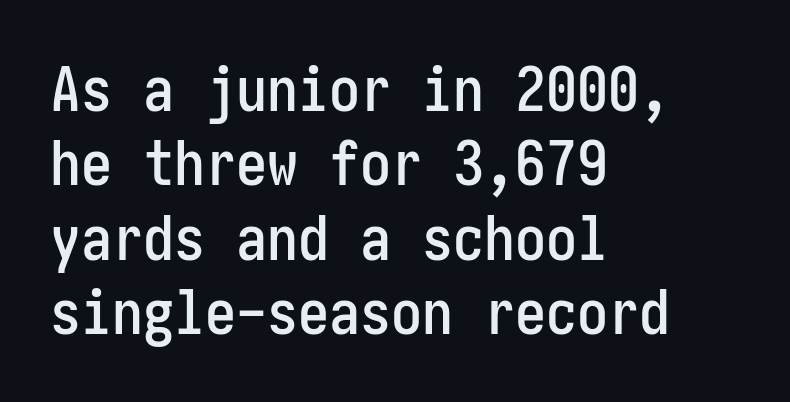
{"serif": "no", "italic": "no", "width": "condensed", "stroke_contrast": "low", "x_height": "medium", "underline": "no", "align": "left", "line_spacing_ratio": 1.2, "letter_spacing": "normal", "letter_spacing_em": 0.0, "glyph_px": 62}
